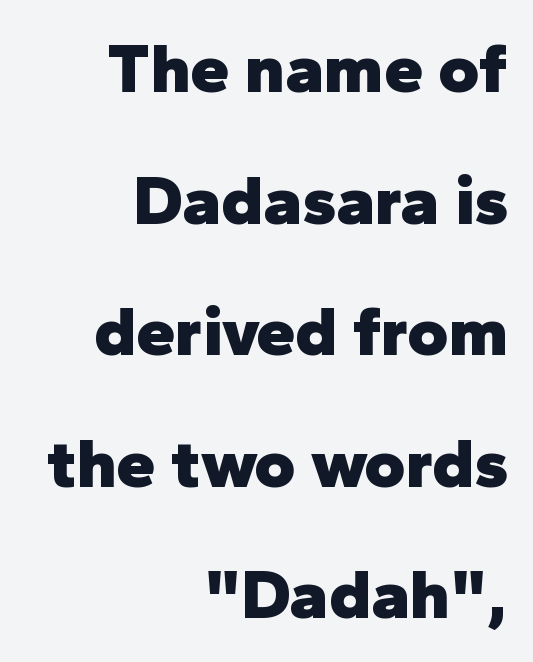
{"serif": "no", "italic": "no", "bold": "yes", "weight": "heavy", "width": "normal", "stroke_contrast": "low", "x_height": "medium", "monospaced": "no", "underline": "no", "align": "right", "line_spacing_ratio": 1.88, "letter_spacing": "normal", "letter_spacing_em": 0.0, "glyph_px": 70}
